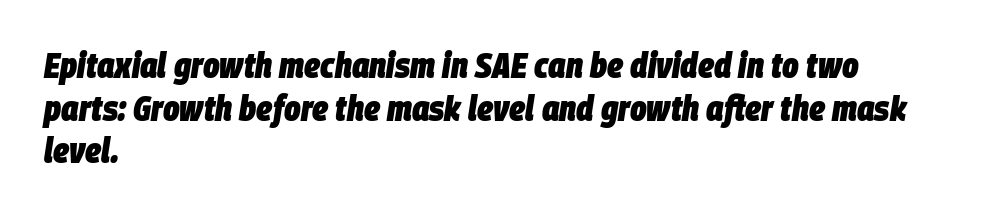
{"italic": "yes", "lean": "right", "slant_degrees": 9, "bold": "yes", "weight": "heavy", "width": "condensed", "stroke_contrast": "low", "x_height": "large", "monospaced": "no", "underline": "no", "align": "left", "line_spacing_ratio": 1.22, "letter_spacing": "normal", "letter_spacing_em": 0.0, "glyph_px": 35}
